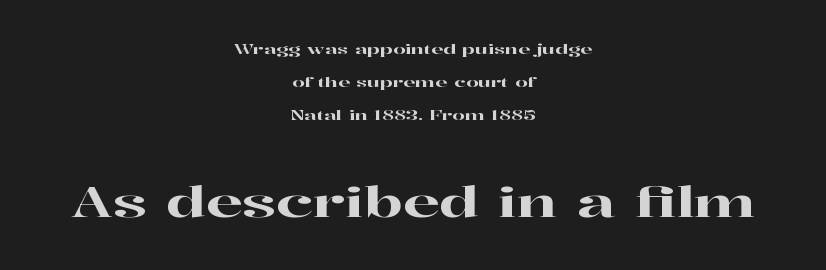
{"serif": "yes", "italic": "no", "width": "wide", "stroke_contrast": "high", "x_height": "medium", "monospaced": "no", "underline": "no", "align": "center", "line_spacing": "loose", "line_spacing_ratio": 2.35, "letter_spacing": "normal", "letter_spacing_em": 0.0, "larger_block": "second", "size_ratio": 3.07, "glyph_px": 43}
